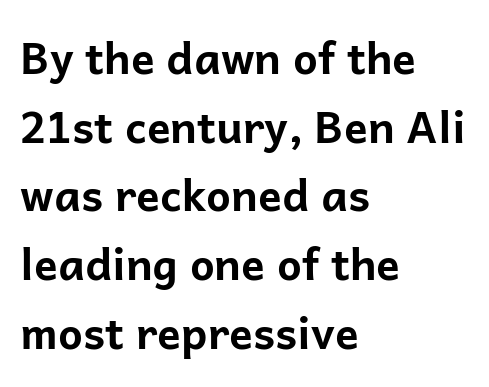
The image shows 44 px bold sans-serif type, upright; set left-aligned, normal line spacing (1.56x), normal letter spacing, not underlined; low stroke contrast and a medium x-height.
